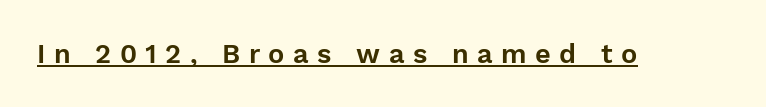
Q: Is the text italic (slanted)? A: No, it is upright.
Q: Is the text underlined? A: Yes.
Q: Is the spacing between letters normal or unusually wide? A: Unusually wide.
